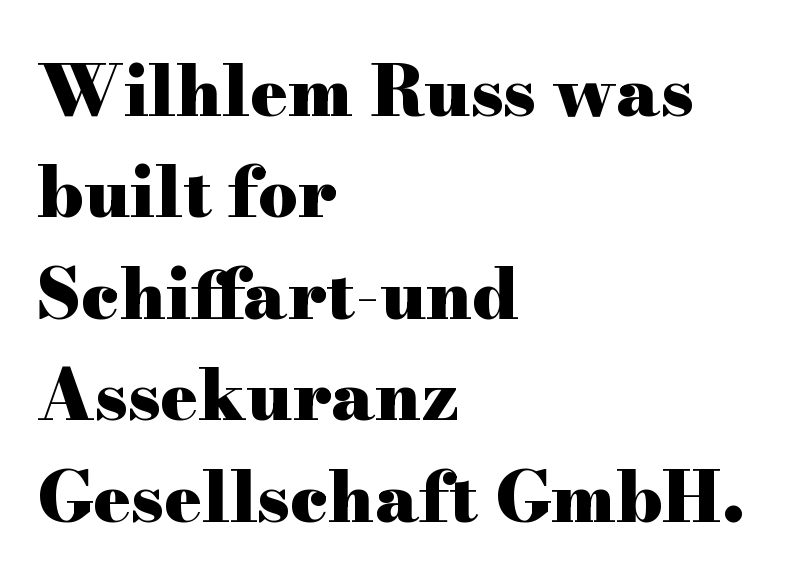
Q: Is the text bold? A: Yes.
Q: Is the text italic (slanted)? A: No, it is upright.
Q: Is the typeface a serif or a sans-serif typeface? A: Serif.
Q: Is the text underlined? A: No.
Q: How is the paragraph aligned? A: Left-aligned.
Q: Is the spacing between letters normal or unusually wide? A: Normal.
Q: Is the spacing between lines tight, normal or loose? A: Normal.
Q: Width (condensed, normal, or wide)? A: Wide.
Q: Stroke contrast? A: High.
Q: x-height? A: Small.
Q: Monospaced? A: No.
